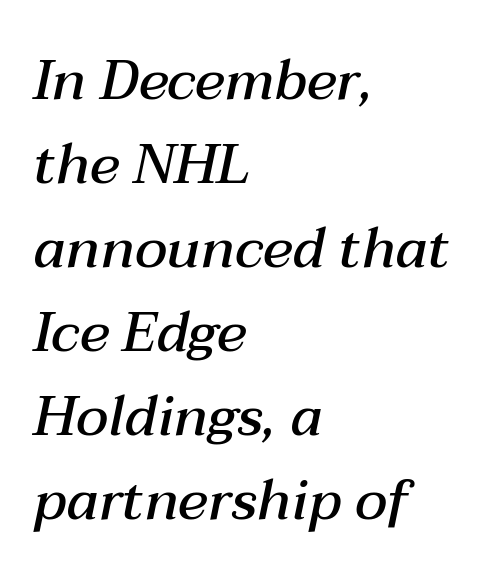
{"italic": "yes", "lean": "right", "slant_degrees": 12, "bold": "semi", "weight": "semibold", "width": "normal", "stroke_contrast": "medium", "x_height": "medium", "monospaced": "no", "underline": "no", "align": "left", "line_spacing": "normal", "line_spacing_ratio": 1.5, "letter_spacing": "normal", "letter_spacing_em": 0.0, "glyph_px": 56}
